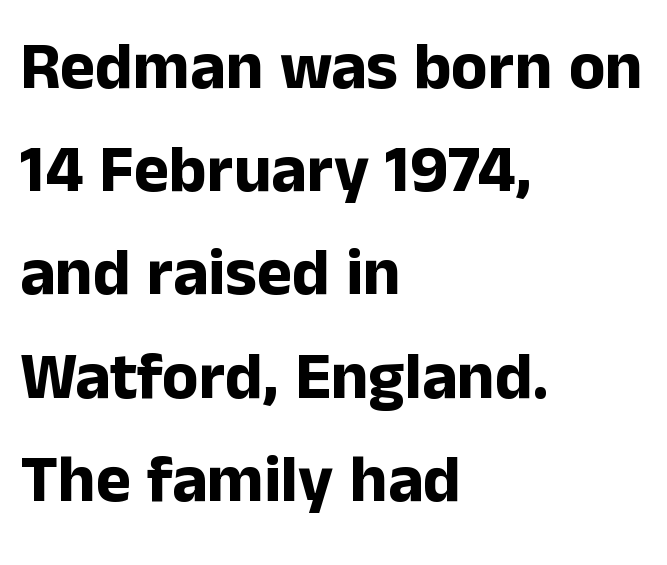
Q: Is the text bold? A: Yes.
Q: Is the text italic (slanted)? A: No, it is upright.
Q: Is the typeface a serif or a sans-serif typeface? A: Sans-serif.
Q: Is the text underlined? A: No.
Q: How is the paragraph aligned? A: Left-aligned.
Q: Is the spacing between letters normal or unusually wide? A: Normal.
Q: Is the spacing between lines tight, normal or loose? A: Normal.
Q: Width (condensed, normal, or wide)? A: Normal.
Q: Stroke contrast? A: Low.
Q: x-height? A: Medium.
Q: Monospaced? A: No.
